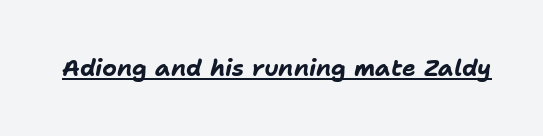
The image shows 23 px bold type, italic (leaning right); set normal letter spacing, underlined.
